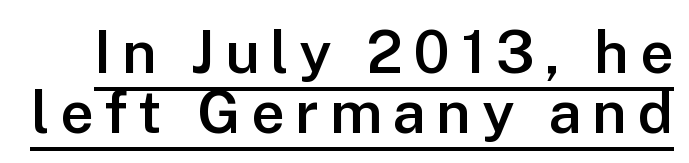
Quick note: interline space is minimal. This is roman type, the default non-slanted kind. The typesetter has applied underlining to the passage shown. Each glyph is drawn with semibold strokes, heavier than normal yet not fully bold. The designer went with a sans here, leaving each stem footless.
